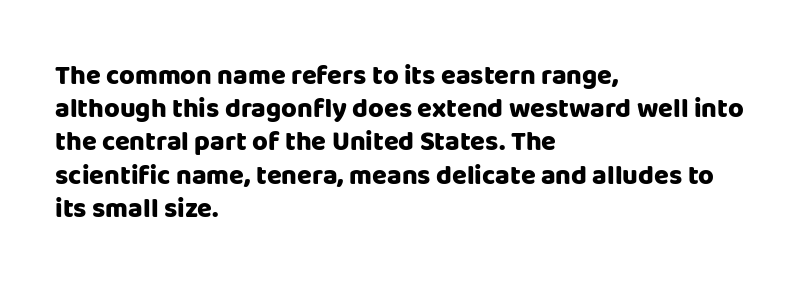
Q: Is the text bold? A: Yes.
Q: Is the text italic (slanted)? A: No, it is upright.
Q: Is the text underlined? A: No.
Q: How is the paragraph aligned? A: Left-aligned.
Q: Is the spacing between letters normal or unusually wide? A: Normal.
